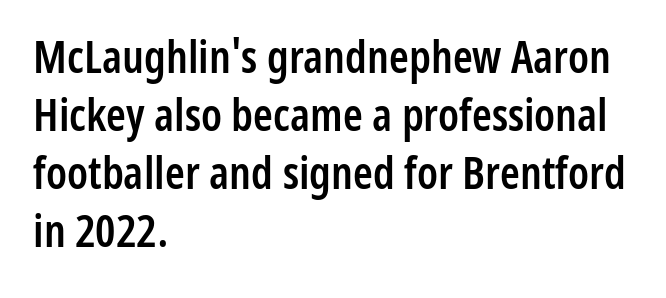
The image shows 45 px semibold, condensed sans-serif type, upright; set left-aligned, normal line spacing (1.29x), normal letter spacing, not underlined; low stroke contrast and a medium x-height.
